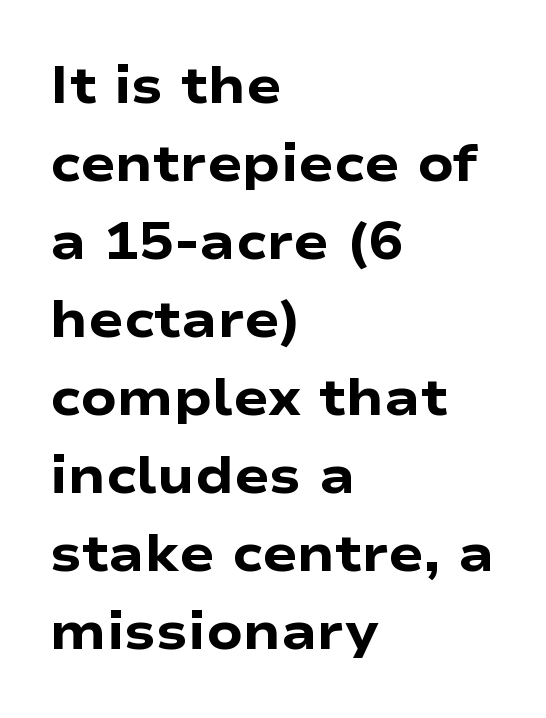
Nobody drew a line under any word here. Horizontally, the lines are justified to the leading edge only. Heavy, bold letterforms. Upright lettering throughout.
